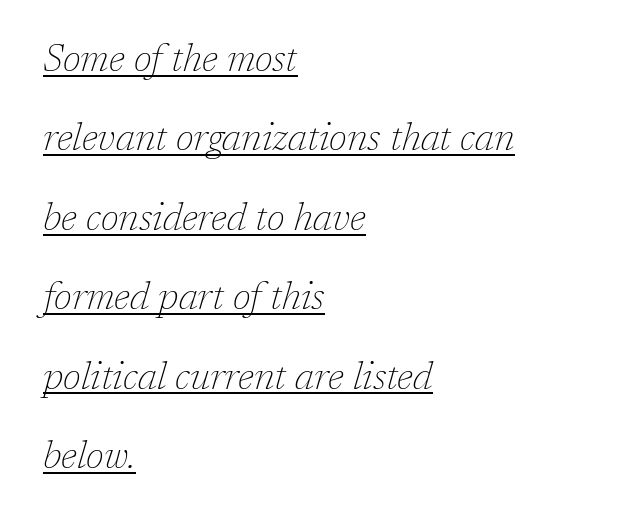
{"serif": "yes", "italic": "yes", "lean": "right", "slant_degrees": 17, "bold": "no", "weight": "thin", "width": "normal", "stroke_contrast": "low", "x_height": "medium", "monospaced": "no", "underline": "yes", "align": "left", "line_spacing": "loose", "line_spacing_ratio": 2.09, "letter_spacing": "normal", "letter_spacing_em": 0.0, "glyph_px": 38}
